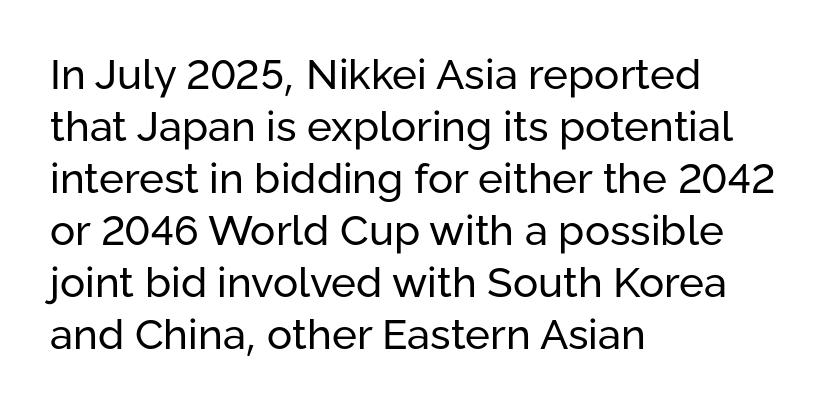
A bare baseline throughout the passage. Standard letterfit; no display-style spreading of the glyphs. Line starts are locked; line ends wander. Is this a fixed-width face? No — the glyphs have proportional, varying widths. Notice how the stems are strictly vertical — no italics here. Caption: face not bold, strokes unweighted.
